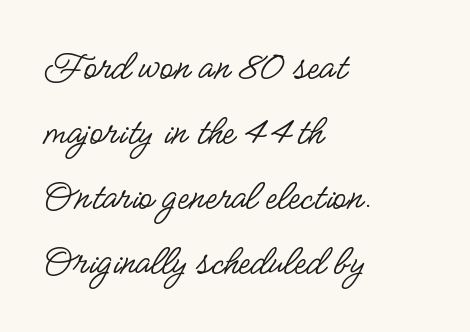
{"serif": "no", "bold": "no", "weight": "regular", "width": "condensed", "stroke_contrast": "low", "x_height": "small", "monospaced": "no", "underline": "no", "align": "left", "line_spacing": "normal", "line_spacing_ratio": 1.48, "letter_spacing": "normal", "letter_spacing_em": 0.0, "glyph_px": 44}
